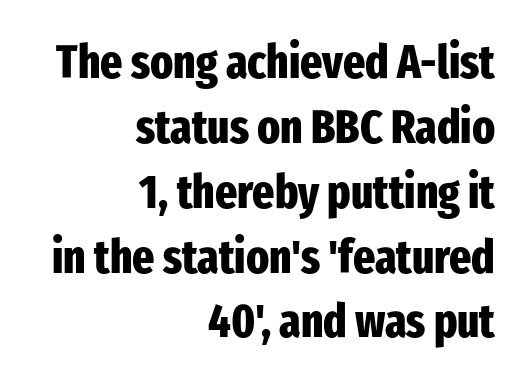
Q: Is the text bold? A: Yes.
Q: Is the text italic (slanted)? A: No, it is upright.
Q: Is the typeface a serif or a sans-serif typeface? A: Sans-serif.
Q: Is the text underlined? A: No.
Q: How is the paragraph aligned? A: Right-aligned.
Q: Is the spacing between letters normal or unusually wide? A: Normal.
Q: Is the spacing between lines tight, normal or loose? A: Normal.
Q: Width (condensed, normal, or wide)? A: Condensed.
Q: Stroke contrast? A: Low.
Q: x-height? A: Medium.
Q: Monospaced? A: No.
